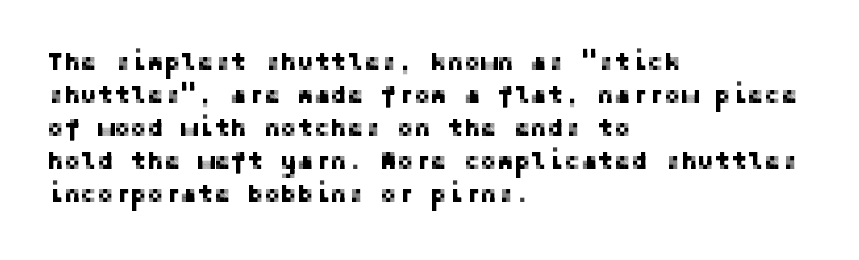
{"italic": "no", "underline": "no", "align": "left", "line_spacing": "normal", "line_spacing_ratio": 1.32, "letter_spacing": "normal", "letter_spacing_em": 0.0, "glyph_px": 25}
